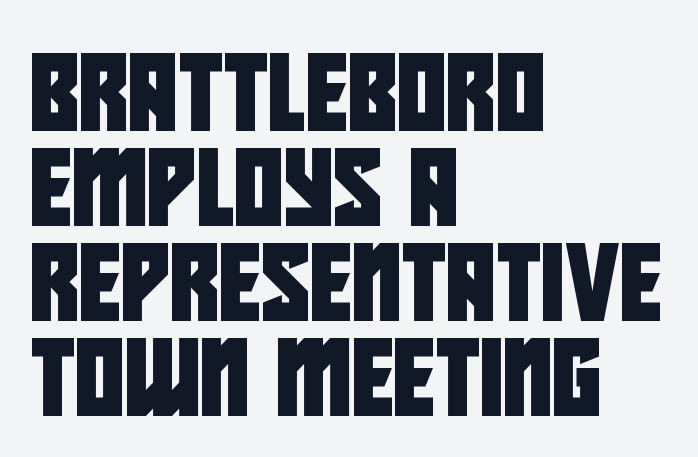
{"serif": "no", "width": "condensed", "stroke_contrast": "low", "x_height": "large", "monospaced": "no", "underline": "no", "align": "left", "line_spacing": "normal", "line_spacing_ratio": 1.25, "letter_spacing": "normal", "letter_spacing_em": 0.0, "glyph_px": 76}
